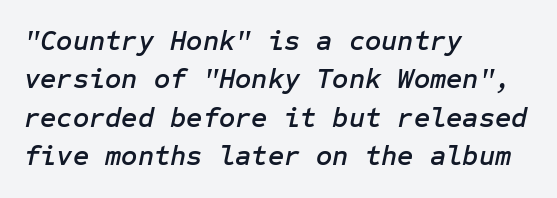
The image shows 28 px text type, italic (leaning right); set left-aligned, normal line spacing (1.37x), normal letter spacing, not underlined; low stroke contrast and a medium x-height.
